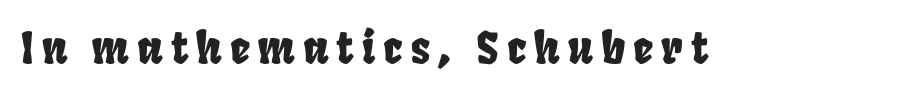
{"serif": "no", "width": "condensed", "stroke_contrast": "low", "x_height": "large", "monospaced": "no", "underline": "no", "glyph_px": 44}
